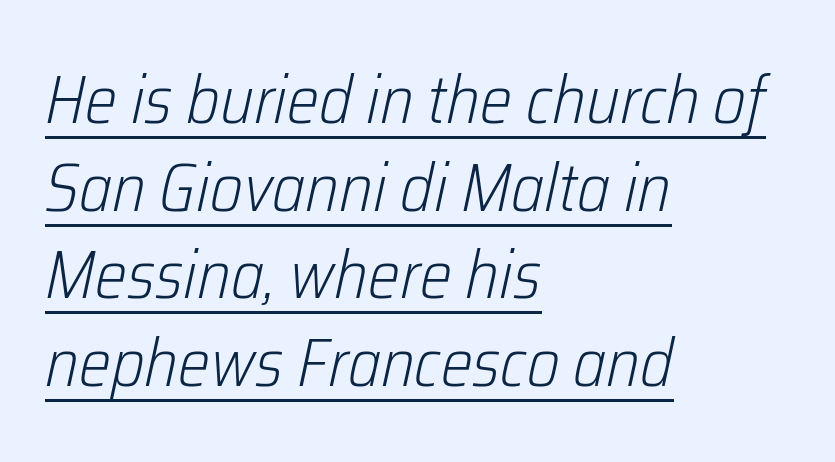
Q: Is the text bold? A: No.
Q: Is the text italic (slanted)? A: Yes, it leans right by about 12 degrees.
Q: Is the text underlined? A: Yes.
Q: How is the paragraph aligned? A: Left-aligned.
Q: Is the spacing between letters normal or unusually wide? A: Normal.
Q: Is the spacing between lines tight, normal or loose? A: Normal.
Q: Width (condensed, normal, or wide)? A: Condensed.
Q: Stroke contrast? A: Low.
Q: x-height? A: Medium.
Q: Monospaced? A: No.
